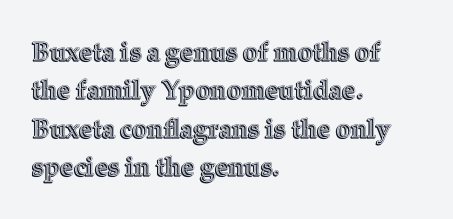
The image shows 26 px text type, upright; set left-aligned, normal line spacing (1.48x), normal letter spacing, not underlined.
